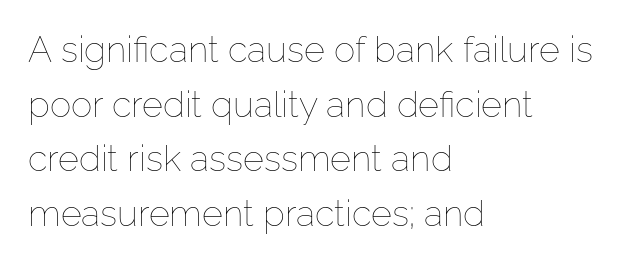
The image shows 36 px thin type, upright; set left-aligned, normal line spacing (1.52x), normal letter spacing, not underlined; low stroke contrast and a medium x-height.
